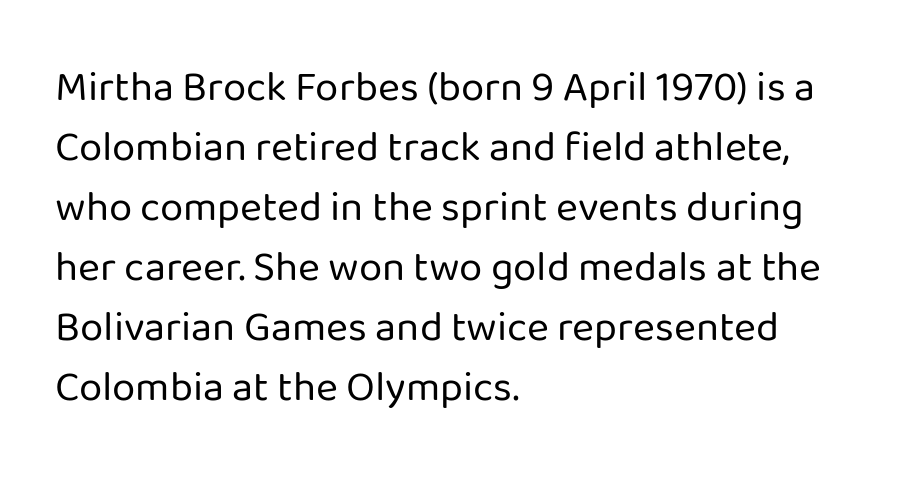
The image shows 42 px regular-weight sans-serif type, upright; set left-aligned, normal line spacing (1.43x), normal letter spacing, not underlined; low stroke contrast and a medium x-height.
